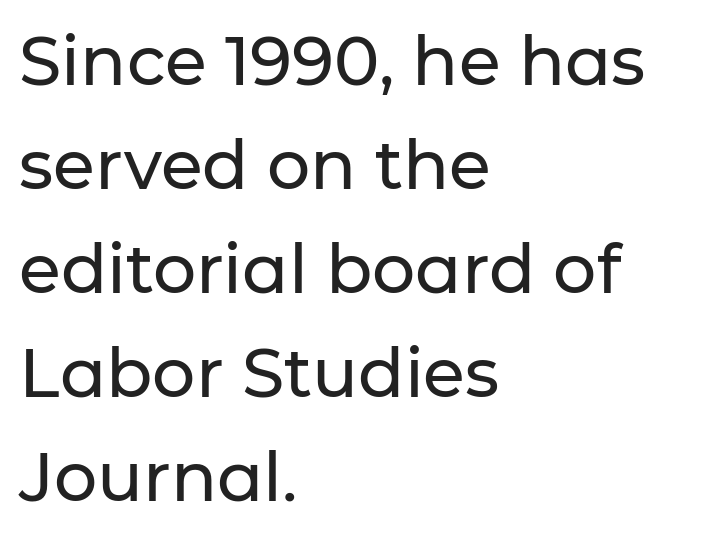
{"serif": "no", "italic": "no", "width": "normal", "stroke_contrast": "low", "x_height": "medium", "monospaced": "no", "underline": "no", "align": "left", "line_spacing": "normal", "line_spacing_ratio": 1.53, "letter_spacing": "normal", "letter_spacing_em": 0.0, "glyph_px": 68}
